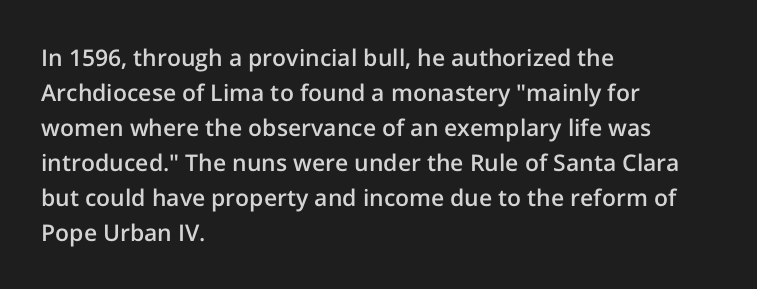
The image shows 23 px text type, upright; set left-aligned, normal line spacing (1.52x), normal letter spacing, not underlined.
